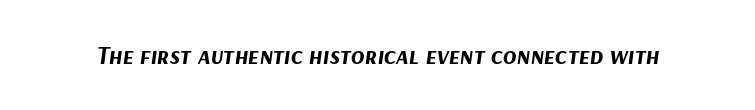
Q: Is the text bold? A: Yes.
Q: Is the text italic (slanted)? A: Yes, it leans right by about 9 degrees.
Q: Is the text underlined? A: No.
Q: Is the spacing between letters normal or unusually wide? A: Normal.
